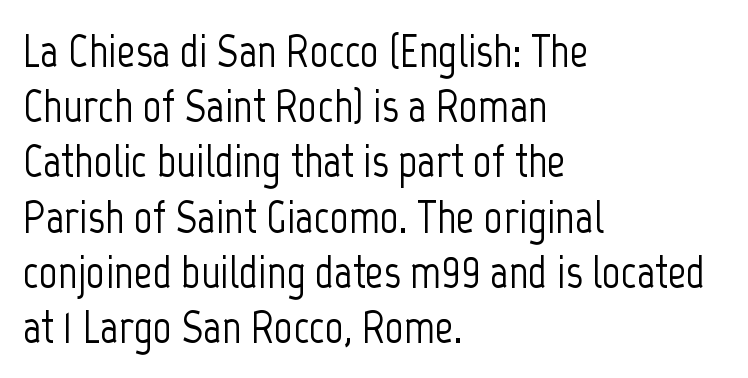
The image shows 46 px condensed sans-serif type, upright; set left-aligned, line spacing 1.2x, normal letter spacing, not underlined; low stroke contrast and a medium x-height.
